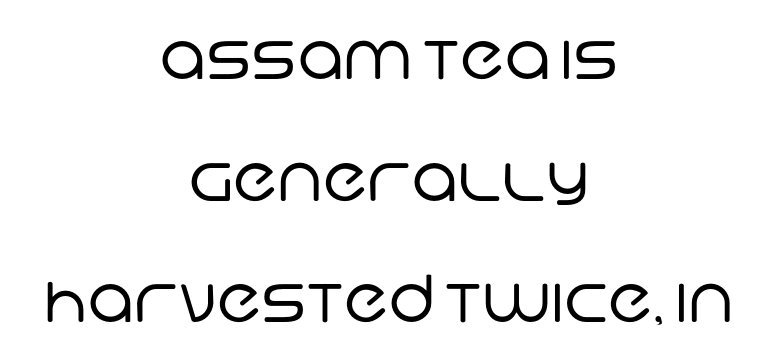
Q: Is the text bold? A: No.
Q: Is the typeface a serif or a sans-serif typeface? A: Sans-serif.
Q: Is the text underlined? A: No.
Q: How is the paragraph aligned? A: Centered.
Q: Is the spacing between letters normal or unusually wide? A: Normal.
Q: Width (condensed, normal, or wide)? A: Normal.
Q: Stroke contrast? A: Low.
Q: x-height? A: Large.
Q: Monospaced? A: No.
